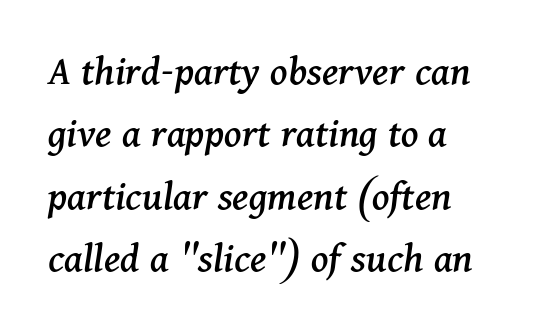
Q: Is the text italic (slanted)? A: Yes, it leans right by about 11 degrees.
Q: Is the typeface a serif or a sans-serif typeface? A: Serif.
Q: Is the text underlined? A: No.
Q: How is the paragraph aligned? A: Left-aligned.
Q: Is the spacing between letters normal or unusually wide? A: Normal.
Q: Is the spacing between lines tight, normal or loose? A: Normal.
Q: Width (condensed, normal, or wide)? A: Normal.
Q: Stroke contrast? A: Medium.
Q: x-height? A: Medium.
Q: Monospaced? A: No.
